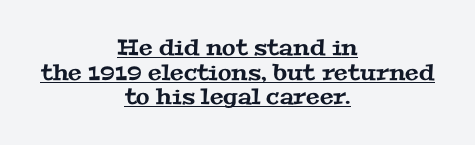
{"underline": "yes", "align": "center", "line_spacing": "tight", "line_spacing_ratio": 1.12, "letter_spacing": "normal", "letter_spacing_em": 0.0, "glyph_px": 22}
